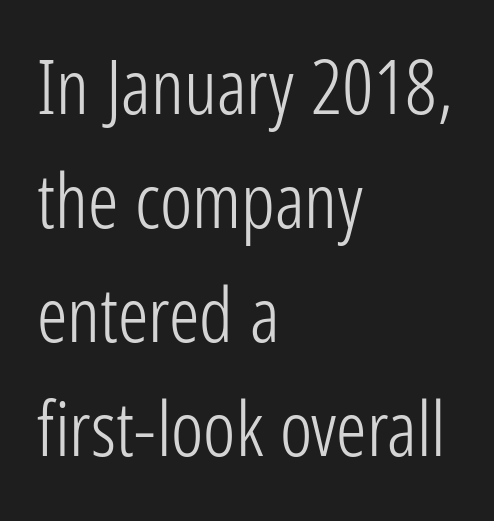
The image shows 76 px light, condensed sans-serif type, upright; set left-aligned, normal line spacing (1.5x), normal letter spacing, not underlined; low stroke contrast and a medium x-height.
